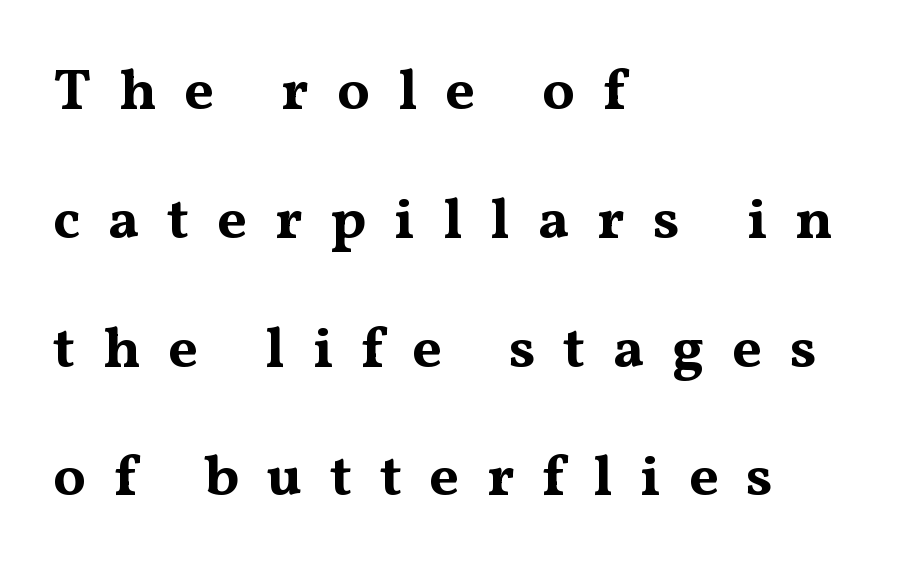
The image shows 58 px bold, wide serif type, upright; set left-aligned, loose line spacing (2.22x), unusually wide letter spacing (+0.48 em), not underlined; medium stroke contrast and a medium x-height.
